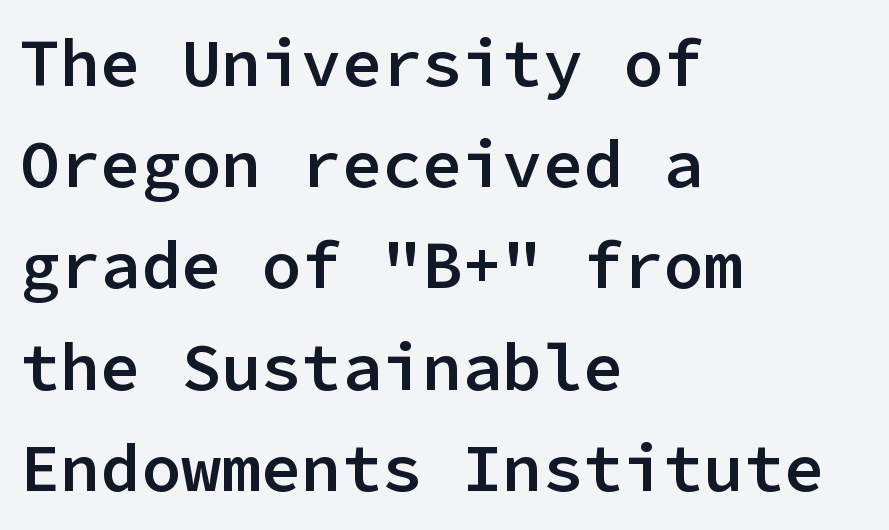
Q: Is the text bold? A: Semi-bold.
Q: Is the text italic (slanted)? A: No, it is upright.
Q: Is the typeface a serif or a sans-serif typeface? A: Sans-serif.
Q: Is the text underlined? A: No.
Q: How is the paragraph aligned? A: Left-aligned.
Q: Is the spacing between letters normal or unusually wide? A: Normal.
Q: Is the spacing between lines tight, normal or loose? A: Normal.
Q: Width (condensed, normal, or wide)? A: Normal.
Q: Stroke contrast? A: Low.
Q: x-height? A: Medium.
Q: Monospaced? A: Yes.
